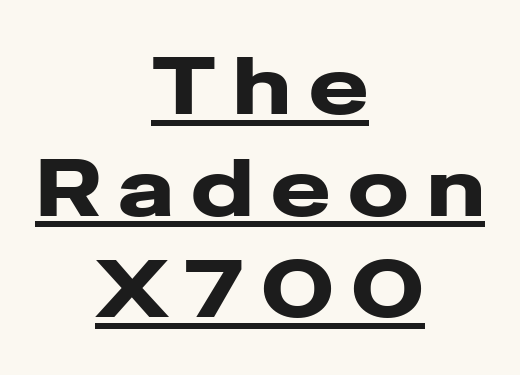
The typography opts for an upright posture over an oblique one. Caption: multi-line text, centered on the measure. Here the designer chose a conventional face with non-uniform glyph widths. The face used here appears with an underline applied. Horizontal bands of white between lines are of average thickness. These words are printed bold, with thick strokes throughout.
